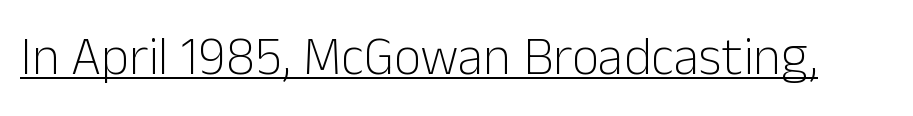
{"serif": "no", "italic": "no", "bold": "no", "weight": "light", "width": "normal", "stroke_contrast": "low", "x_height": "medium", "monospaced": "no", "underline": "yes", "letter_spacing": "normal", "letter_spacing_em": 0.0, "glyph_px": 53}
